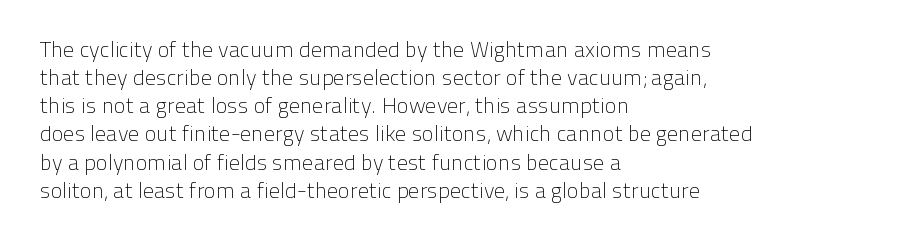
Q: Is the text bold? A: No.
Q: Is the text italic (slanted)? A: No, it is upright.
Q: Is the text underlined? A: No.
Q: How is the paragraph aligned? A: Left-aligned.
Q: Is the spacing between letters normal or unusually wide? A: Normal.
Q: Is the spacing between lines tight, normal or loose? A: Normal.
